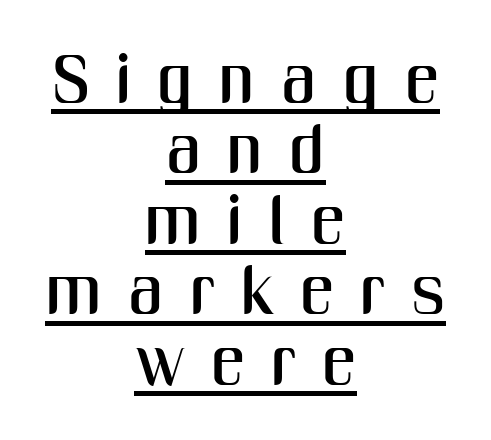
The image shows 69 px condensed sans-serif type, upright; set centered, tight line spacing (1.02x), unusually wide letter spacing (+0.37 em), underlined; medium stroke contrast and a medium x-height.
